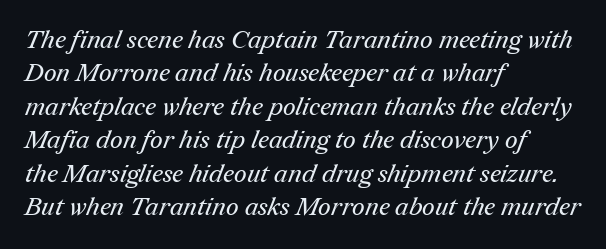
The image shows 25 px text type; set left-aligned, normal line spacing (1.34x), normal letter spacing, not underlined.
